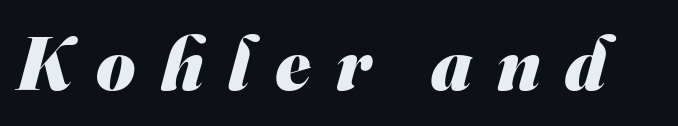
{"serif": "no", "bold": "yes", "weight": "heavy", "width": "normal", "stroke_contrast": "medium", "x_height": "small", "monospaced": "no", "underline": "no", "letter_spacing": "wide", "letter_spacing_em": 0.33, "glyph_px": 75}
